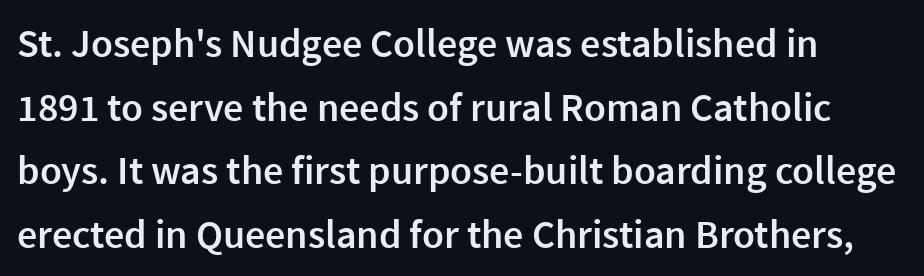
The image shows 40 px semibold sans-serif type, upright; set normal line spacing (1.59x), normal letter spacing, not underlined; a medium x-height.
